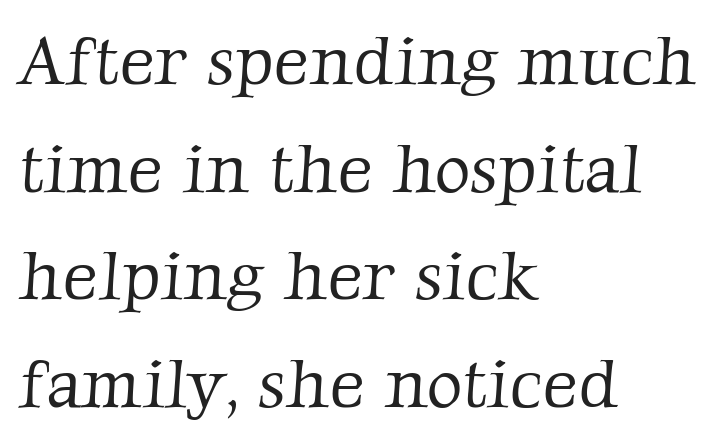
Caption: face not bold, strokes unweighted. Typeset ragged right — the left edge is the straight one. Plain, unruled lines of type. A typesetter would label this face a serif. The type is set solid horizontally, with unmodified tracking. Honestly, the row spacing looks completely unremarkable.
